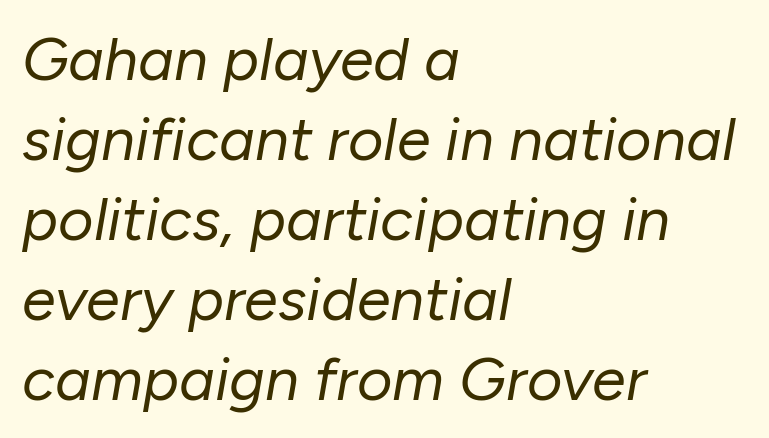
The passage shown stacks its lines at a standard gap. Spacing verdict: proportional, widths tailored to each character. The weight tops out at a normal text grade. These lines stack with their left ends in a neat column.
